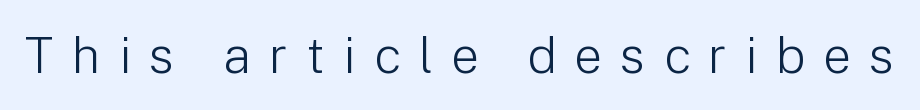
The letterforms sit at book weight or below. Examine the stroke ends and you'll find no serifs. Inter-character spacing is expanded well beyond the font's built-in metrics. It's the straight-up-and-down kind of type. Do the characters align in a grid? No, the font is proportional.
